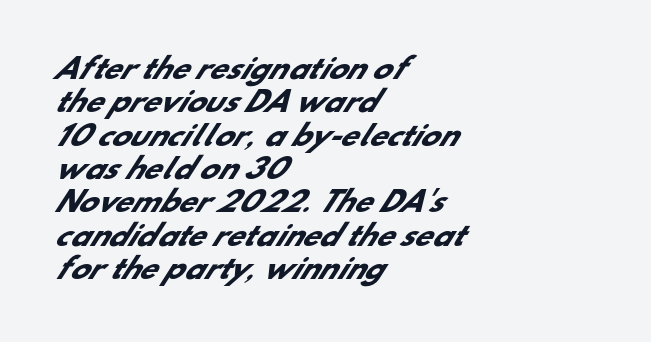
The letters carry no serifs — their stems end cleanly without finishing strokes. Caption: standard tracking, unaltered. Anything drawn beneath the words? Only blank space. You could not count columns in this text — the font is proportionally spaced. The paragraph has a hard left edge and a soft right edge. Its strokes are broad and dark, the hallmark of bold type.
